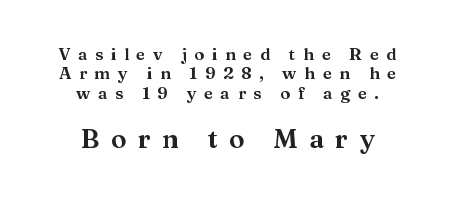
The image shows 26 px text type, upright; set centered, tight line spacing (1.14x), unusually wide letter spacing (+0.44 em), not underlined; the second (bottom) block is 1.53x larger.
